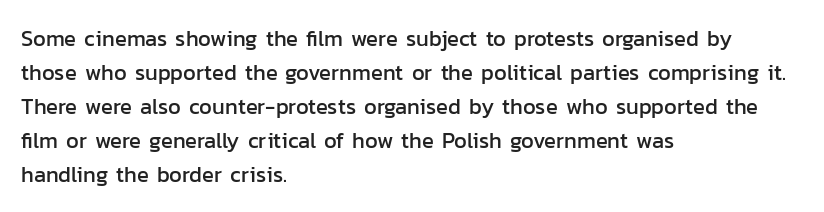
{"italic": "no", "underline": "no", "align": "left", "line_spacing": "normal", "line_spacing_ratio": 1.54, "letter_spacing": "normal", "letter_spacing_em": 0.0, "glyph_px": 22}
